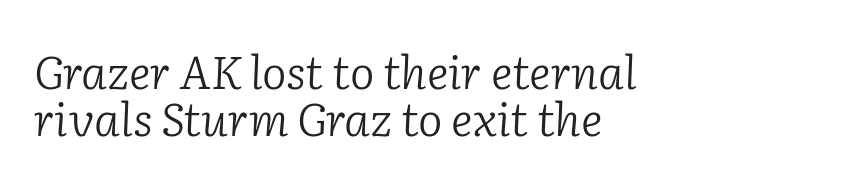
Has an underline been added? It has not. All the whitespace from short lines collects on the right. Proportional: the letters do not fall into vertical columns. The passage shown is typeset with a serif family. Nobody touched the tracking dial on this one.
